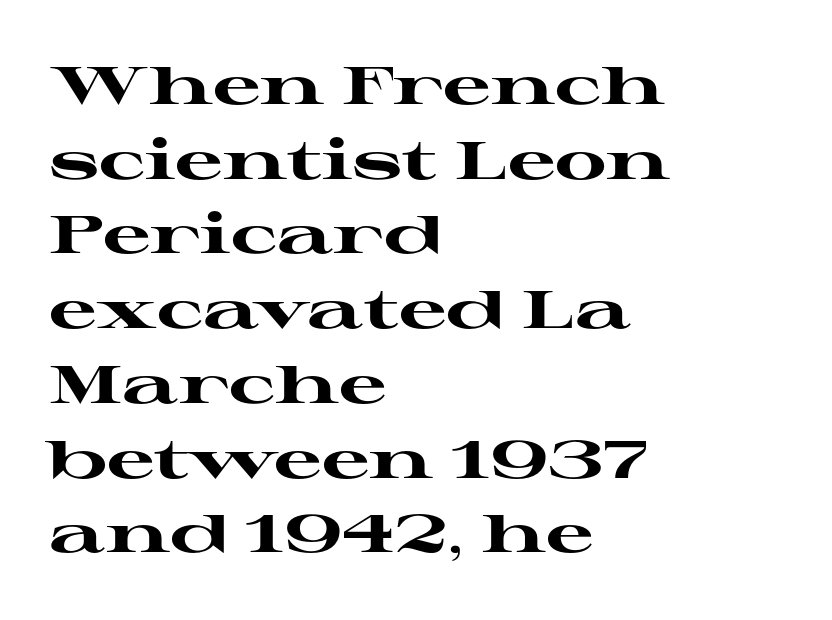
{"serif": "yes", "italic": "no", "bold": "yes", "weight": "heavy", "width": "wide", "stroke_contrast": "high", "x_height": "medium", "monospaced": "no", "underline": "no", "align": "left", "line_spacing": "normal", "line_spacing_ratio": 1.41, "letter_spacing": "normal", "letter_spacing_em": 0.0, "glyph_px": 53}
